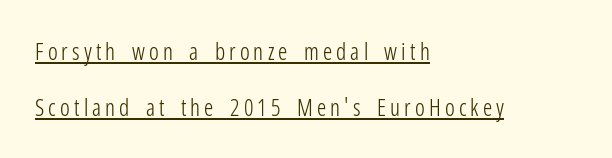
{"italic": "no", "bold": "no", "underline": "yes", "align": "left", "line_spacing": "loose", "line_spacing_ratio": 2.43, "glyph_px": 23}
